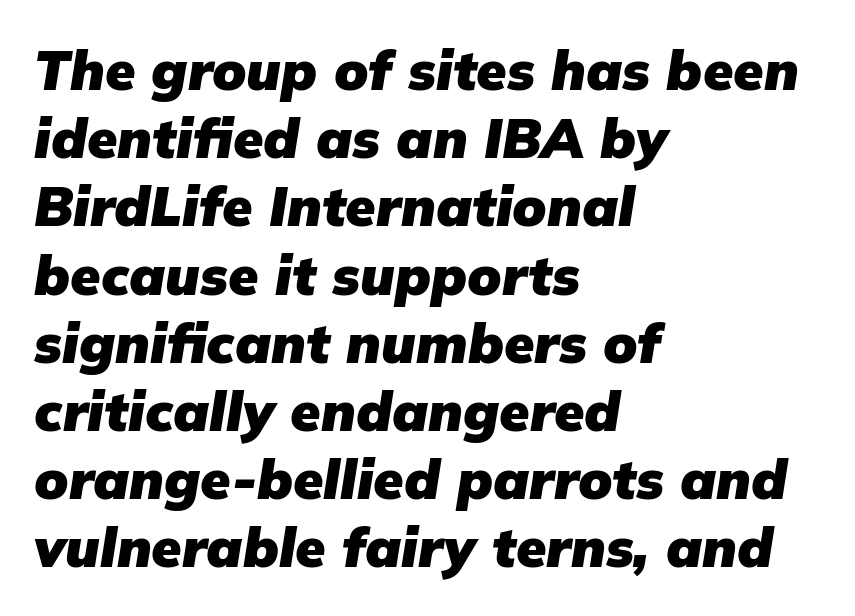
The image shows 55 px heavy type, italic (leaning right); set left-aligned, line spacing 1.24x, normal letter spacing, not underlined; low stroke contrast and a medium x-height.
